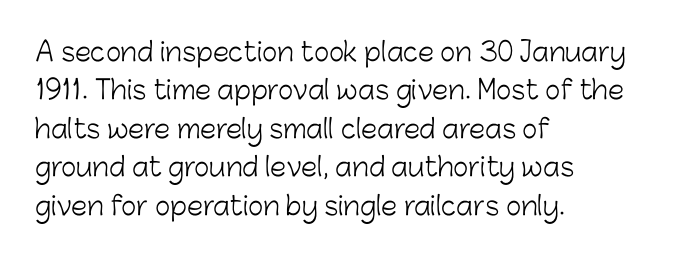
Q: Is the text bold? A: No.
Q: Is the text italic (slanted)? A: No, it is upright.
Q: Is the text underlined? A: No.
Q: How is the paragraph aligned? A: Left-aligned.
Q: Is the spacing between letters normal or unusually wide? A: Normal.
Q: Is the spacing between lines tight, normal or loose? A: Normal.
